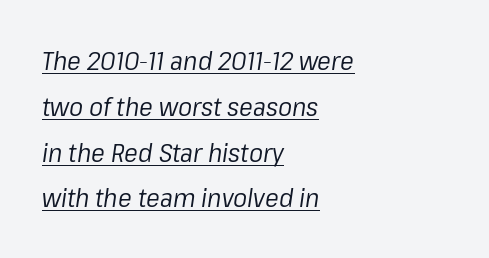
{"italic": "yes", "lean": "right", "slant_degrees": 8, "bold": "no", "underline": "yes", "align": "left", "line_spacing_ratio": 1.76, "letter_spacing": "normal", "letter_spacing_em": 0.0, "glyph_px": 26}
